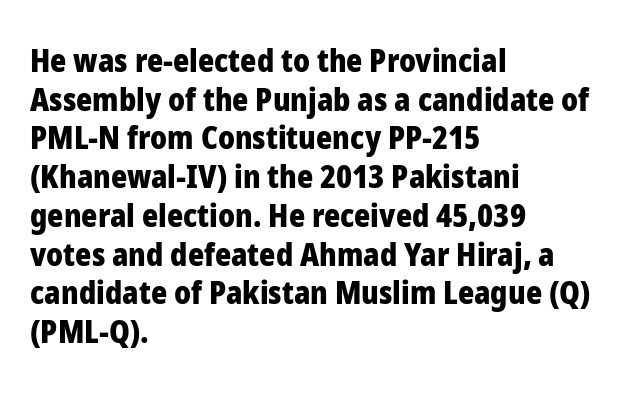
Q: Is the text bold? A: Yes.
Q: Is the text italic (slanted)? A: No, it is upright.
Q: Is the typeface a serif or a sans-serif typeface? A: Sans-serif.
Q: Is the text underlined? A: No.
Q: How is the paragraph aligned? A: Left-aligned.
Q: Is the spacing between letters normal or unusually wide? A: Normal.
Q: Is the spacing between lines tight, normal or loose? A: Normal.
Q: Width (condensed, normal, or wide)? A: Normal.
Q: Stroke contrast? A: Low.
Q: x-height? A: Medium.
Q: Monospaced? A: No.
